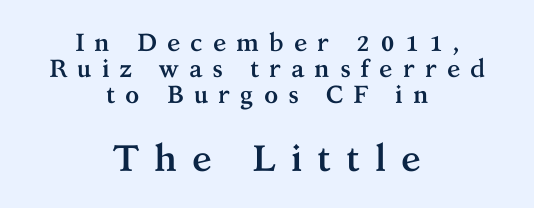
{"serif": "yes", "italic": "no", "bold": "yes", "weight": "semibold", "width": "normal", "stroke_contrast": "medium", "x_height": "medium", "monospaced": "no", "underline": "no", "align": "center", "line_spacing": "tight", "line_spacing_ratio": 1.04, "letter_spacing": "wide", "letter_spacing_em": 0.39, "larger_block": "second", "size_ratio": 1.48, "glyph_px": 37}
